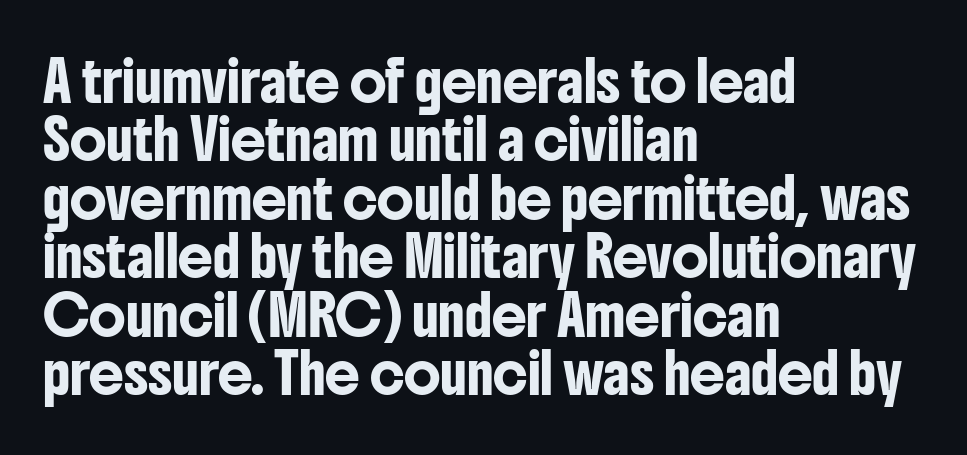
The designer went with a sans here, leaving each stem footless. The lines in this sample share a left origin and differ only in where they stop. A normal amount of white space separates one row of letters from the next. Descenders are the only things crossing below the line. Characters follow at the spacing the type designer built in. This sample has the flowing, uneven cadence of proportional lettering.
